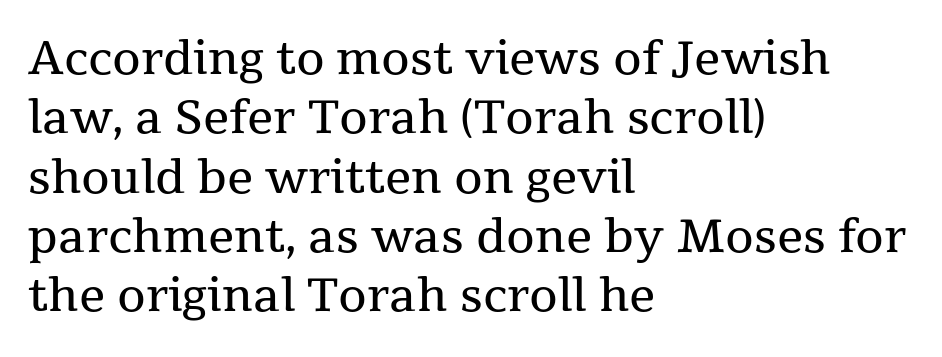
{"serif": "yes", "italic": "no", "bold": "no", "weight": "regular", "width": "normal", "stroke_contrast": "medium", "x_height": "medium", "monospaced": "no", "underline": "no", "align": "left", "line_spacing": "normal", "line_spacing_ratio": 1.29, "letter_spacing": "normal", "letter_spacing_em": 0.0, "glyph_px": 46}
